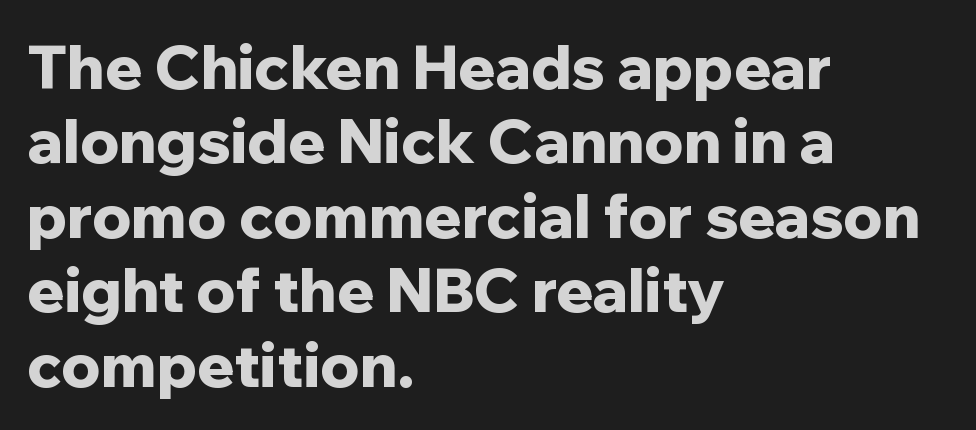
Q: Is the text bold? A: Yes.
Q: Is the text italic (slanted)? A: No, it is upright.
Q: Is the typeface a serif or a sans-serif typeface? A: Sans-serif.
Q: Is the text underlined? A: No.
Q: How is the paragraph aligned? A: Left-aligned.
Q: Is the spacing between letters normal or unusually wide? A: Normal.
Q: Width (condensed, normal, or wide)? A: Normal.
Q: Stroke contrast? A: Low.
Q: x-height? A: Medium.
Q: Monospaced? A: No.
